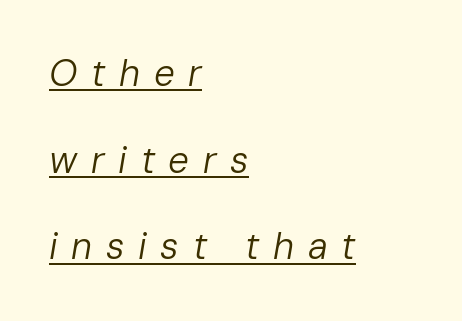
{"italic": "yes", "lean": "right", "slant_degrees": 10, "bold": "no", "weight": "regular", "width": "normal", "stroke_contrast": "low", "x_height": "medium", "monospaced": "no", "underline": "yes", "align": "left", "line_spacing": "loose", "line_spacing_ratio": 2.34, "letter_spacing": "wide", "letter_spacing_em": 0.37, "glyph_px": 37}
